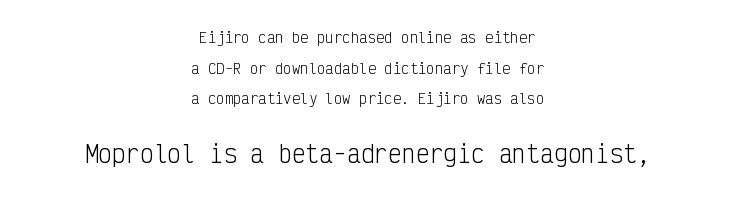
The type sits square on the baseline with zero lean. Think standard paragraph weight, or any step lighter than that. Here the second block reads like a headline and the first like body copy. Tracking here is standard; glyphs follow each other at the usual distance. The foot of each line stays bare and open. This sample trades compactness for vertical openness between lines.
